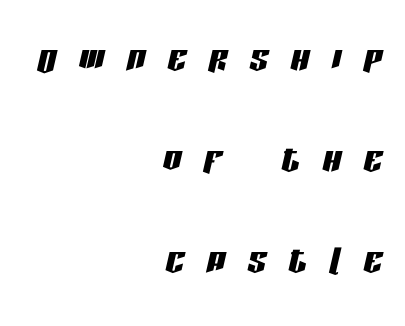
The image shows 46 px condensed type, italic (leaning right); set right-aligned, loose line spacing (2.2x), unusually wide letter spacing (+0.49 em), not underlined; low stroke contrast and a large x-height.
